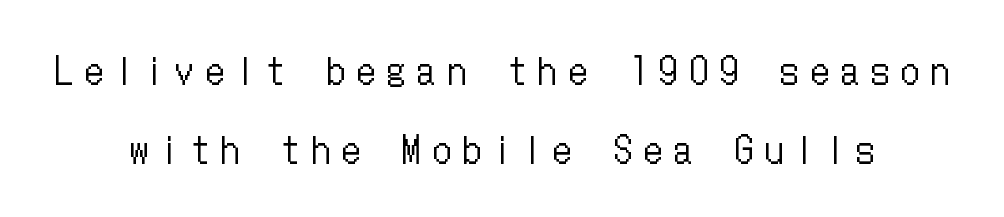
If you folded the block vertically in half, each line would mirror itself in length. Is there much room between lines? Yes — plenty of vertical air separates them. In terms of posture, this sample is upright. Tracking value appears strongly positive — letters spread wide. The baseline area is clear.
